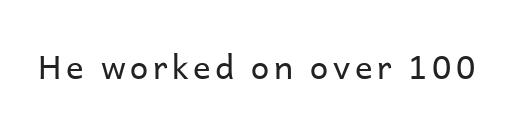
Varying glyph widths throughout — classic text-font behaviour. Nope, not italic — everything's standing straight. The font sits on the lighter half of the weight spectrum, regular included. Stroke terminals: plain, sans-serif.
